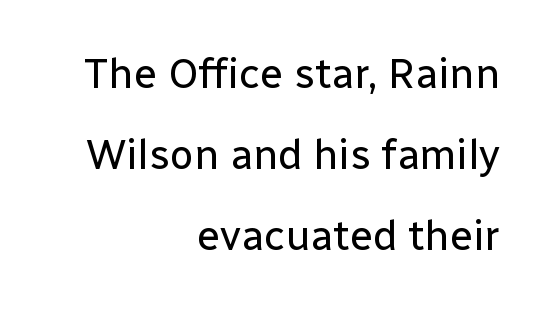
Is the type heavy? It reads as light-to-regular instead. Each new line begins a long way beneath the previous one. Posture: vertical. A typesetter would call this proportional, since set widths differ per character. The strip under each line holds only bare page. The passage is arranged like a letterhead date or caption credit — flush right.
